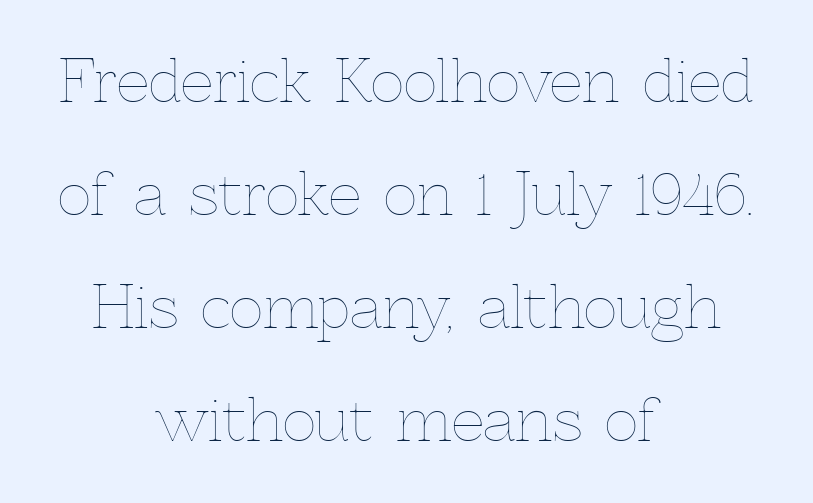
Reading down the column, the eye jumps a long way to each next line. Compared with a typical body face, this is equally light or lighter still. The face used here is rendered with its standard letterfit. Ordinary non-slanted type is in use. Each line is balanced around a shared central axis.
